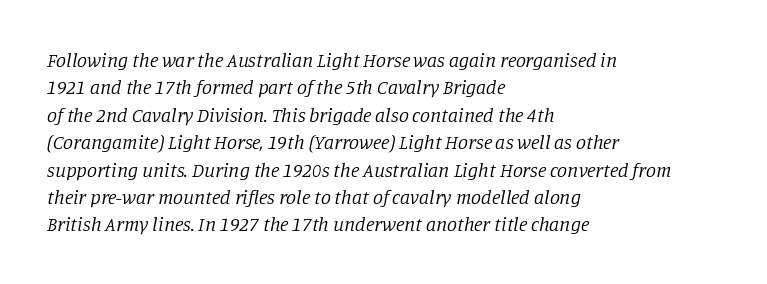
The image shows 20 px text type, italic (leaning right); set left-aligned, normal line spacing (1.37x), normal letter spacing, not underlined.
